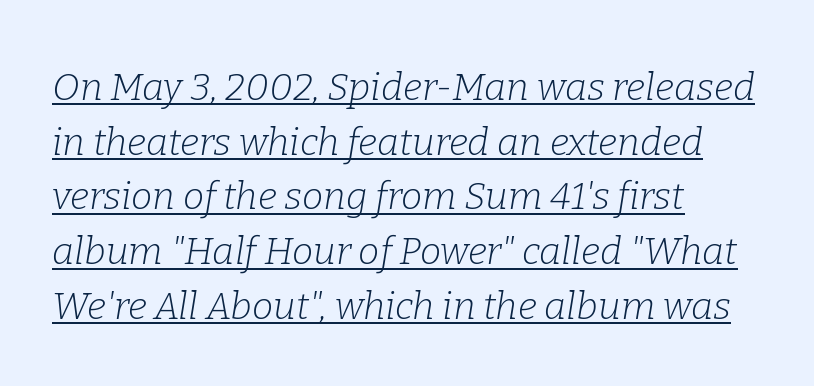
This sample has the flowing, uneven cadence of proportional lettering. It's the slanting kind of type. A continuous stroke trails under the words, as in a hyperlink. Type style note: has serifs. Weight: in the light-to-regular range. The designer left line spacing at the default.
